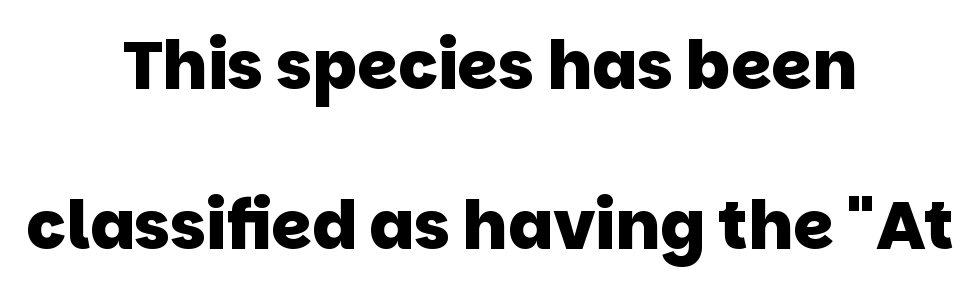
Q: Is the text bold? A: Yes.
Q: Is the typeface a serif or a sans-serif typeface? A: Sans-serif.
Q: Is the text underlined? A: No.
Q: How is the paragraph aligned? A: Centered.
Q: Is the spacing between letters normal or unusually wide? A: Normal.
Q: Is the spacing between lines tight, normal or loose? A: Loose.
Q: Width (condensed, normal, or wide)? A: Normal.
Q: Stroke contrast? A: Low.
Q: x-height? A: Large.
Q: Monospaced? A: No.
